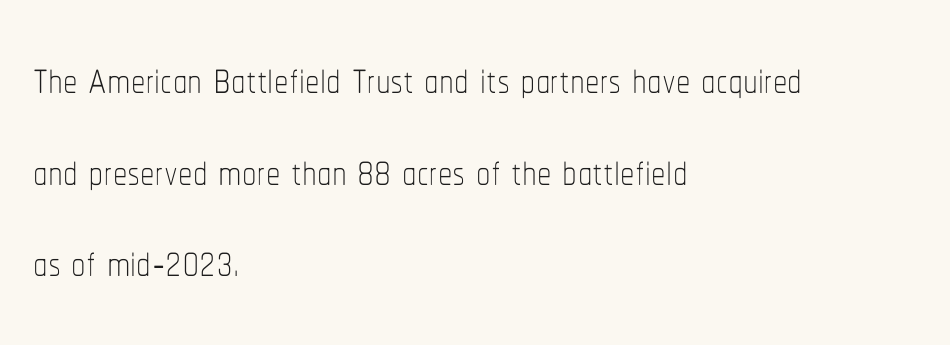
Do the characters align in a grid? No, the font is proportional. Each line starts at the same left margin while the right side varies. A typesetter would mark this as roman, not italic. The face used here is rendered with its standard letterfit. Interline gaps are of average width in this sample.
